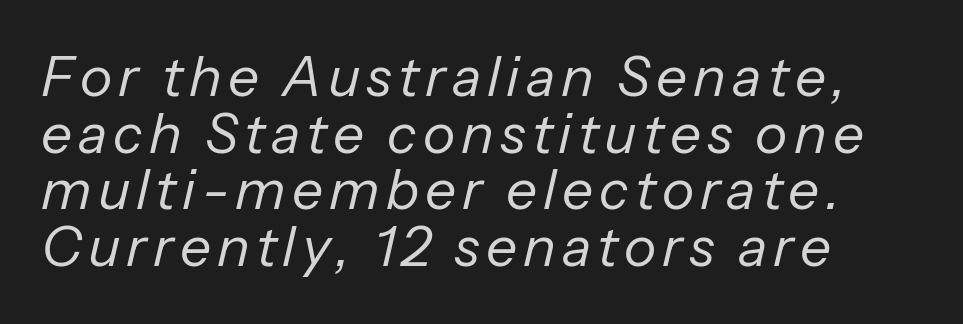
The image shows 55 px regular-weight type, italic (leaning right); set left-aligned, tight line spacing (1.03x), not underlined; low stroke contrast and a medium x-height.
